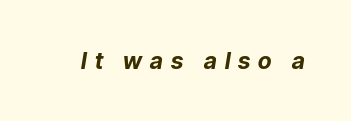
It's the slanting kind of type. The strokes are fattened all the way to bold. Each row of text sits above clean, open space. This sample uses expanded letter spacing, leaving extra air between glyphs.
